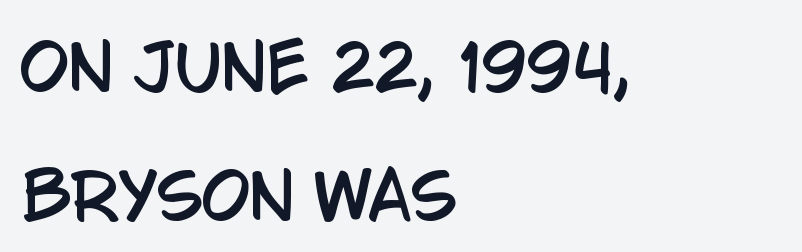
Q: Is the text italic (slanted)? A: No, it is upright.
Q: Is the typeface a serif or a sans-serif typeface? A: Sans-serif.
Q: Is the text underlined? A: No.
Q: How is the paragraph aligned? A: Left-aligned.
Q: Is the spacing between letters normal or unusually wide? A: Normal.
Q: Is the spacing between lines tight, normal or loose? A: Loose.
Q: Width (condensed, normal, or wide)? A: Condensed.
Q: Stroke contrast? A: Low.
Q: x-height? A: Large.
Q: Monospaced? A: No.
